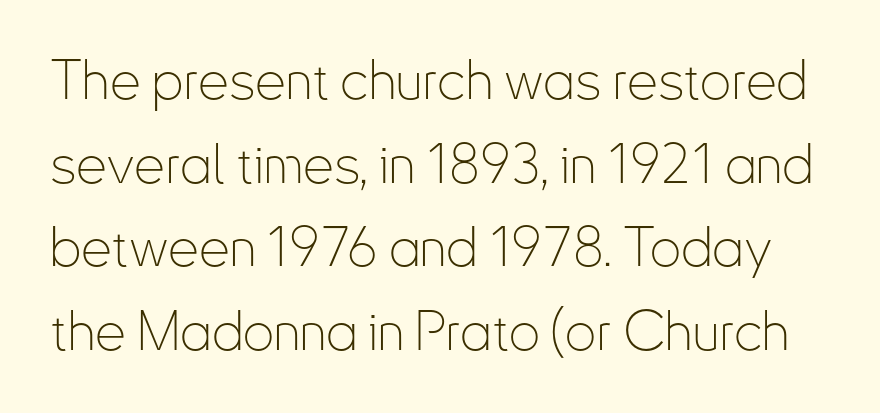
Style check: upright. The letters carry no serifs — their stems end cleanly without finishing strokes. The passage shown is typed in a proportional face where columns would drift. Leading matches the norm, producing a regular column.
